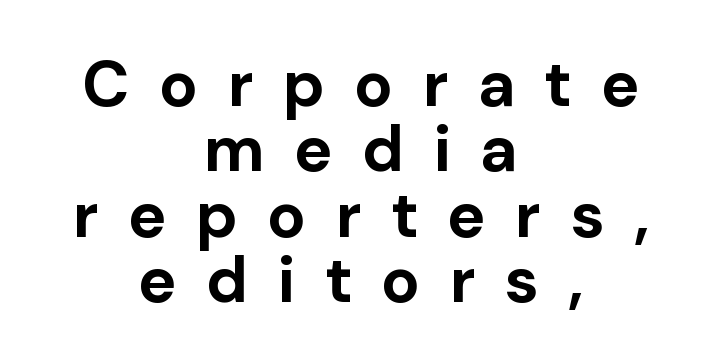
Every character sits straight up, as roman type does. What's the leading like? Squeezed, with rows nearly overlapping. To sum up the face: it is a sans, with no serifs. Display-style spreading of the glyphs; the letterfit is very open. A dark, heavy texture on the line: the type is bold. If you folded the block vertically in half, each line would mirror itself in length.
